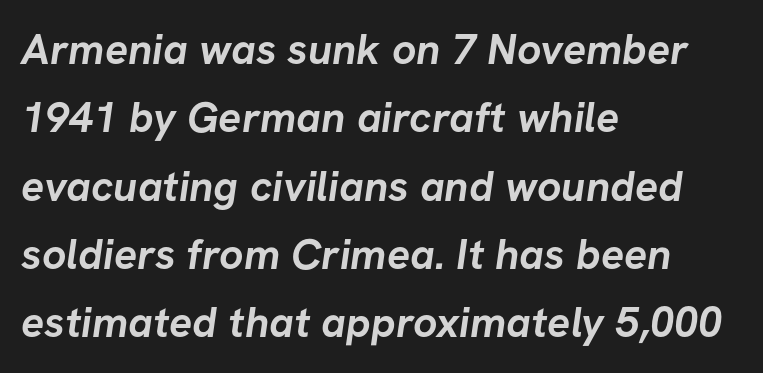
Rule under the text: the space is simply empty. Note the varied advance widths — an 'i' is clearly narrower than an 'm'. The lines are quadded left. This is sans-serif lettering, the kind often seen on screens and signage. Set as a true bold cut, around the 700 mark. Inter-character spacing is left at the font's built-in metrics.
